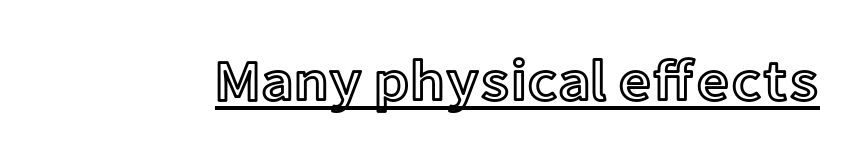
A continuous stroke trails under the words, as in a hyperlink. The letterforms sit shoulder to shoulder at normal distance. Characters remain perfectly vertical along every line. This sample has the flowing, uneven cadence of proportional lettering.
